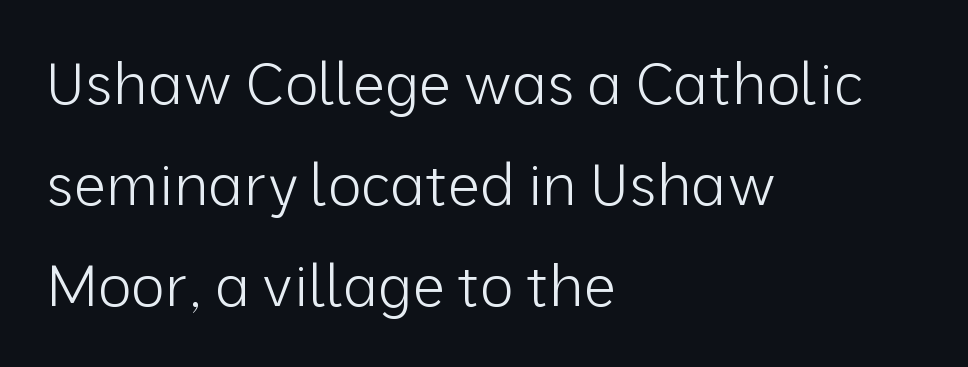
{"serif": "no", "italic": "no", "bold": "no", "weight": "light", "width": "normal", "stroke_contrast": "low", "x_height": "medium", "monospaced": "no", "underline": "no", "align": "left", "line_spacing_ratio": 1.74, "letter_spacing": "normal", "letter_spacing_em": 0.0, "glyph_px": 58}
